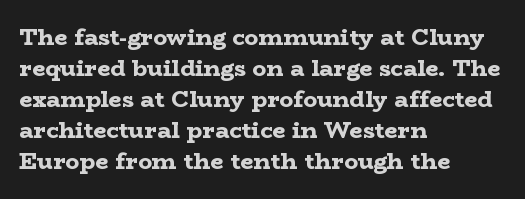
The image shows 23 px bold type, upright; set left-aligned, normal line spacing (1.35x), normal letter spacing, not underlined.
